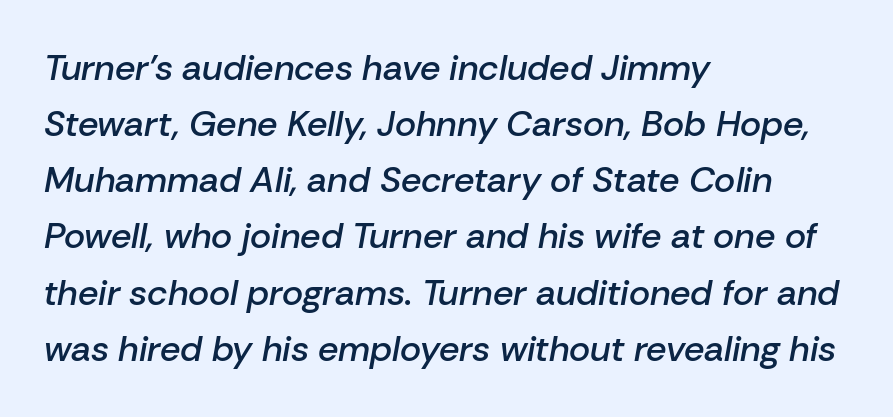
{"italic": "yes", "lean": "right", "slant_degrees": 10, "bold": "semi", "weight": "semibold", "width": "normal", "stroke_contrast": "low", "x_height": "medium", "monospaced": "no", "underline": "no", "align": "left", "line_spacing": "normal", "line_spacing_ratio": 1.56, "letter_spacing": "normal", "letter_spacing_em": 0.0, "glyph_px": 36}
